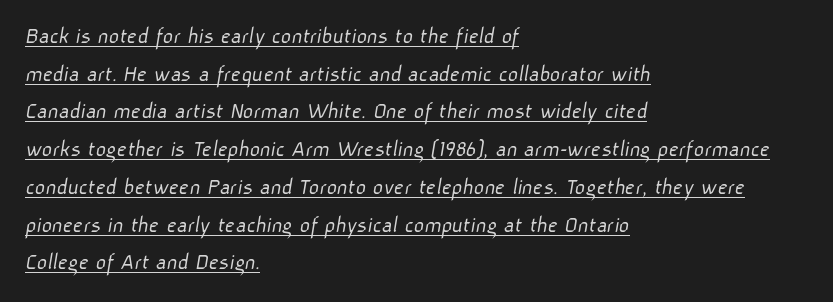
{"bold": "no", "underline": "yes", "align": "left", "line_spacing": "normal", "line_spacing_ratio": 1.51, "letter_spacing": "normal", "letter_spacing_em": 0.0, "glyph_px": 25}
